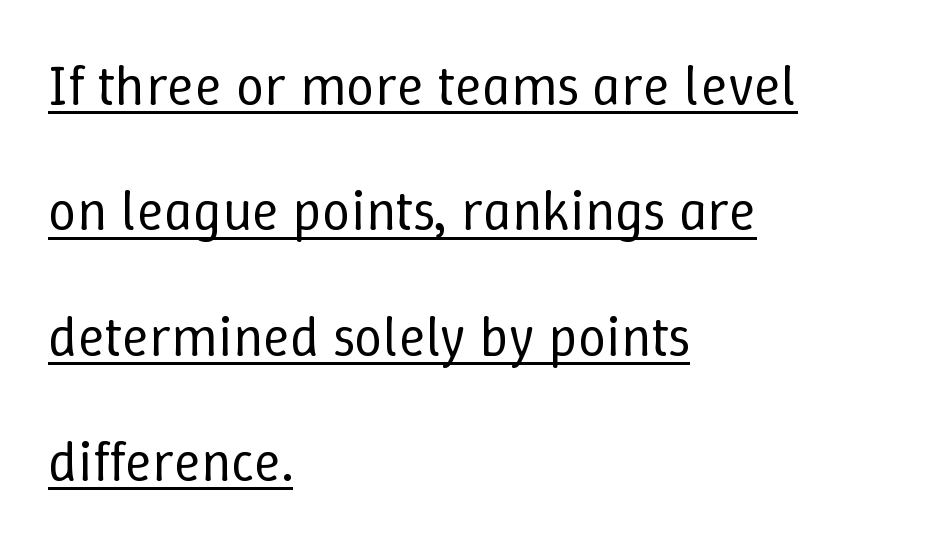
The image shows 56 px regular-weight type, upright; set left-aligned, loose line spacing (2.24x), normal letter spacing, underlined; low stroke contrast and a medium x-height.
